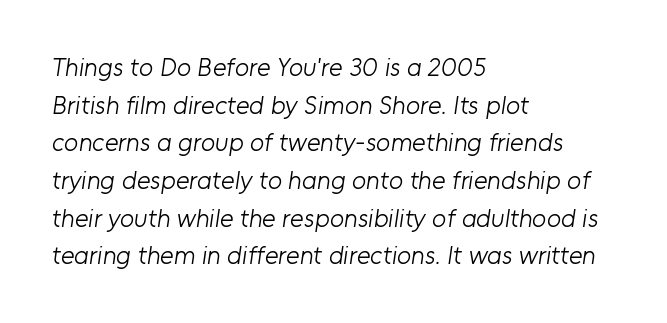
The zone under the glyphs is completely vacant. Short note: letters normally spaced. Vertically, the passage feels balanced, rows spaced as you'd expect. Think standard paragraph weight, or any step lighter than that.
